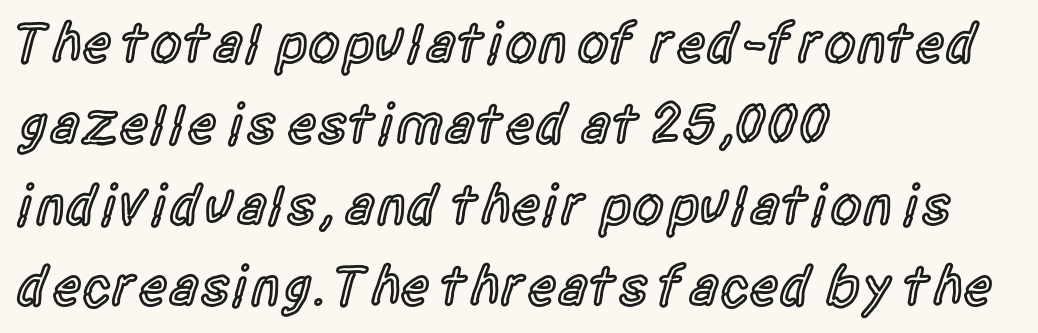
Q: Is the text bold? A: Semi-bold.
Q: Is the text italic (slanted)? A: Yes.
Q: Is the typeface a serif or a sans-serif typeface? A: Sans-serif.
Q: Is the text underlined? A: No.
Q: How is the paragraph aligned? A: Left-aligned.
Q: Is the spacing between letters normal or unusually wide? A: Normal.
Q: Is the spacing between lines tight, normal or loose? A: Normal.
Q: Width (condensed, normal, or wide)? A: Condensed.
Q: x-height? A: Large.
Q: Monospaced? A: No.
